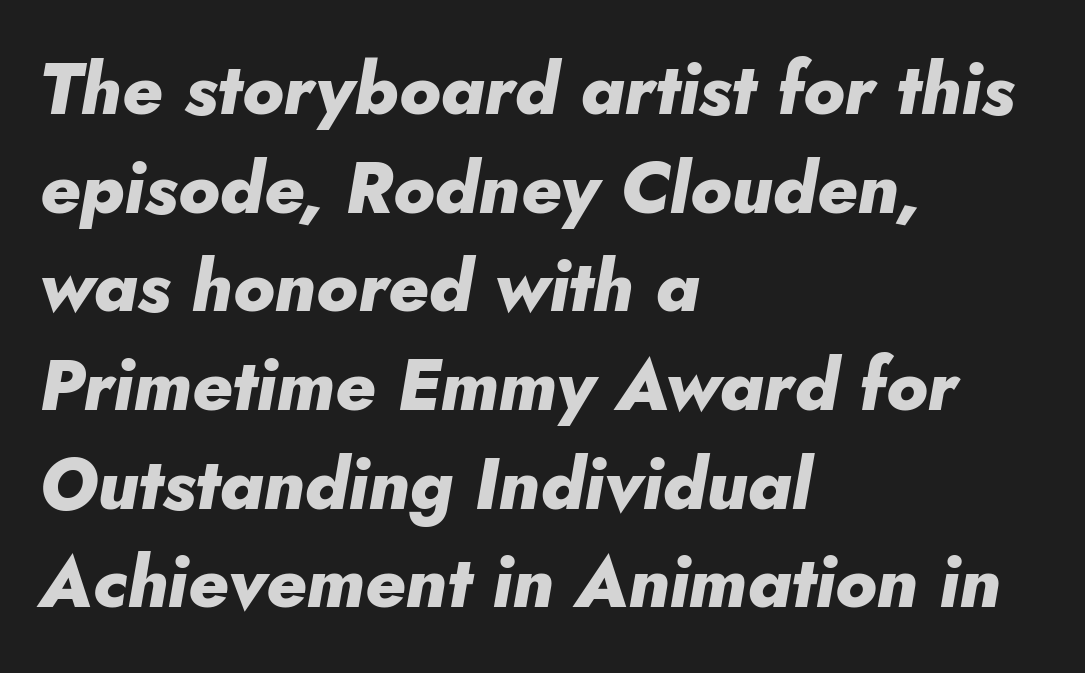
{"italic": "yes", "lean": "right", "slant_degrees": 10, "bold": "yes", "weight": "heavy", "width": "normal", "stroke_contrast": "low", "x_height": "small", "monospaced": "no", "underline": "no", "align": "left", "line_spacing": "normal", "line_spacing_ratio": 1.37, "letter_spacing": "normal", "letter_spacing_em": 0.0, "glyph_px": 72}
